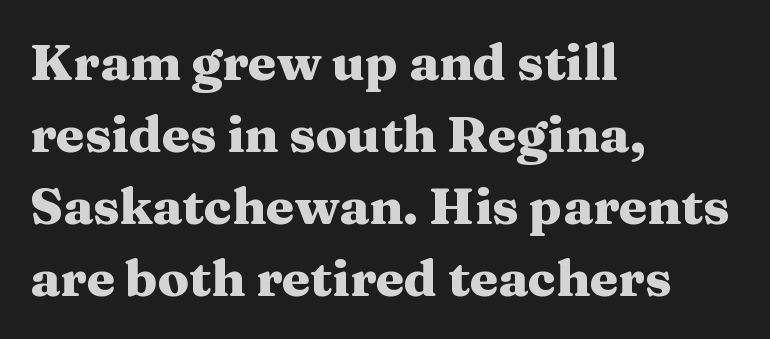
{"serif": "yes", "italic": "no", "bold": "yes", "weight": "heavy", "width": "wide", "stroke_contrast": "medium", "x_height": "medium", "monospaced": "no", "underline": "no", "align": "left", "line_spacing": "normal", "line_spacing_ratio": 1.41, "letter_spacing": "normal", "letter_spacing_em": 0.0, "glyph_px": 51}
